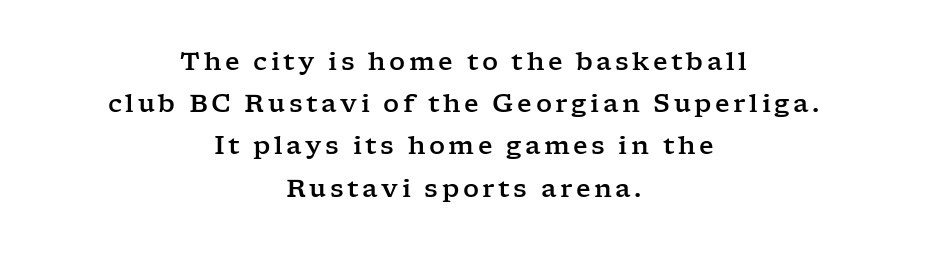
The image shows 25 px text type, upright; set centered, normal line spacing (1.69x), not underlined.
